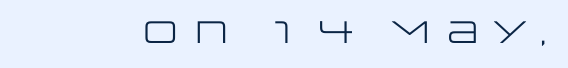
Q: Is the text bold? A: No.
Q: Is the text italic (slanted)? A: No, it is upright.
Q: Is the typeface a serif or a sans-serif typeface? A: Sans-serif.
Q: Is the text underlined? A: No.
Q: Width (condensed, normal, or wide)? A: Wide.
Q: Stroke contrast? A: Low.
Q: x-height? A: Large.
Q: Monospaced? A: No.
